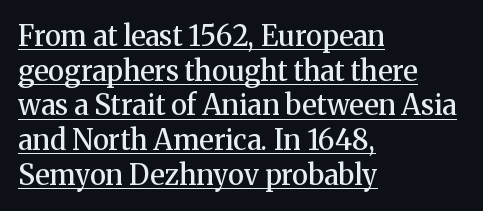
{"serif": "yes", "italic": "no", "bold": "semi", "weight": "semibold", "width": "normal", "stroke_contrast": "medium", "x_height": "medium", "monospaced": "no", "underline": "yes", "align": "left", "line_spacing_ratio": 1.24, "letter_spacing": "normal", "letter_spacing_em": 0.0, "glyph_px": 28}
